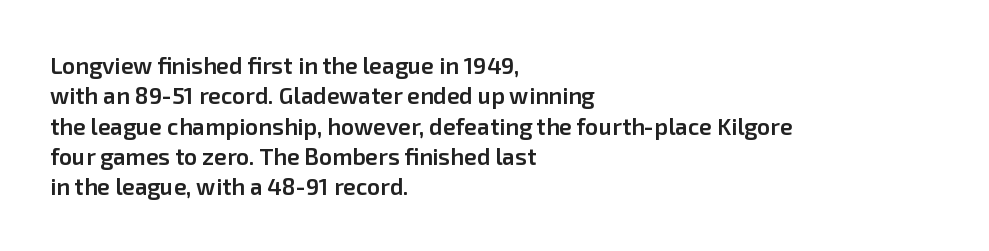
The space between consecutive lines is moderate. Each glyph is drawn with semibold strokes, heavier than normal yet not fully bold. Casual observation: everything's shoved over to the left. Letters rest on an invisible, unmarked baseline. It's the straight-up-and-down kind of type. Standard letterfit; no display-style spreading of the glyphs.
